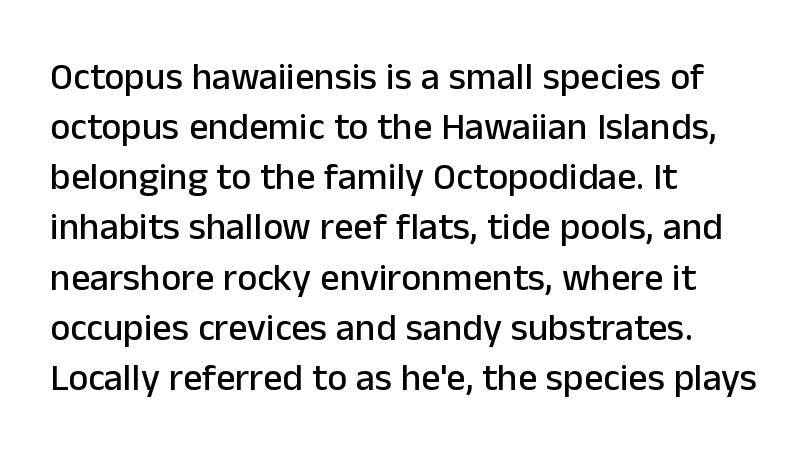
The image shows 38 px sans-serif type, upright; set left-aligned, normal line spacing (1.32x), normal letter spacing, not underlined; low stroke contrast and a medium x-height.
